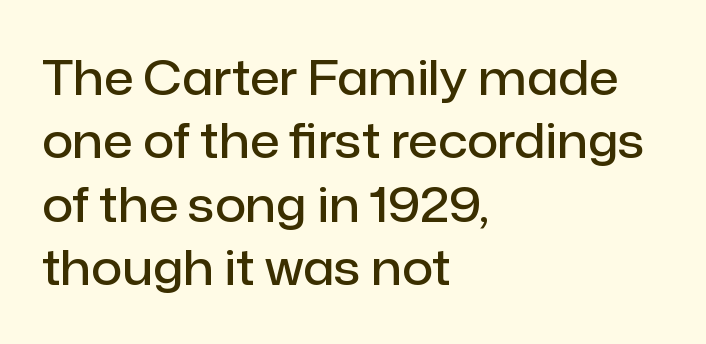
Q: Is the text bold? A: Semi-bold.
Q: Is the text italic (slanted)? A: No, it is upright.
Q: Is the typeface a serif or a sans-serif typeface? A: Sans-serif.
Q: Is the text underlined? A: No.
Q: How is the paragraph aligned? A: Left-aligned.
Q: Is the spacing between letters normal or unusually wide? A: Normal.
Q: Is the spacing between lines tight, normal or loose? A: Normal.
Q: Width (condensed, normal, or wide)? A: Normal.
Q: Stroke contrast? A: Low.
Q: x-height? A: Medium.
Q: Monospaced? A: No.
